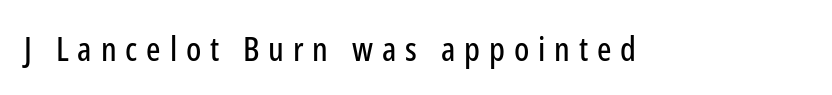
Q: Is the text italic (slanted)? A: No, it is upright.
Q: Is the typeface a serif or a sans-serif typeface? A: Sans-serif.
Q: Is the text underlined? A: No.
Q: Is the spacing between letters normal or unusually wide? A: Unusually wide.
Q: Width (condensed, normal, or wide)? A: Condensed.
Q: Stroke contrast? A: Low.
Q: x-height? A: Medium.
Q: Monospaced? A: No.
